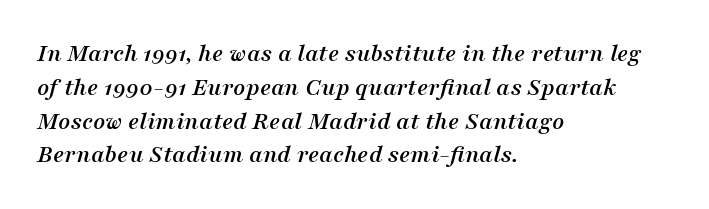
The lettering tilts uniformly, giving the passage an italic look. Check under the words: just untouched page. A classic flush-left, rag-right setting is used for this passage. Does extra space separate the letters? No, they use regular spacing. Regular leading.
